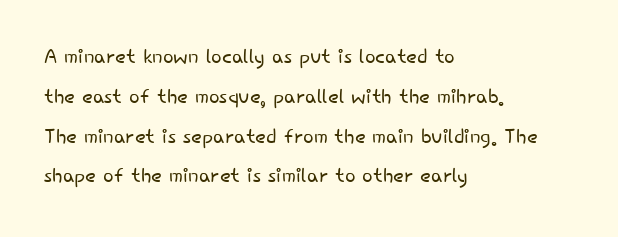
The specimen reads as upright at a glance. Proportional: the letters do not fall into vertical columns. The designer went with a sans here, leaving each stem footless. Glyph-to-glyph distance matches everyday printed text.
